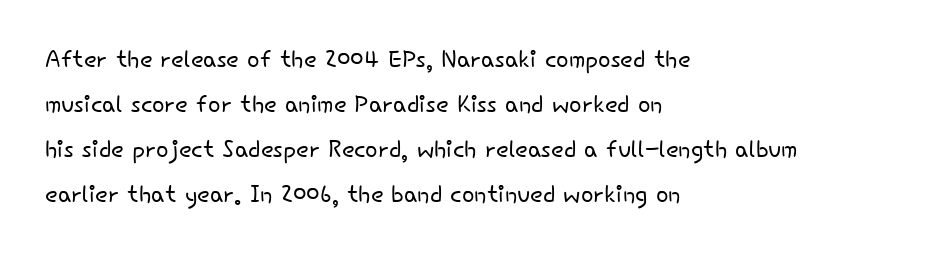
{"serif": "no", "italic": "no", "bold": "no", "weight": "light", "width": "normal", "stroke_contrast": "low", "x_height": "small", "monospaced": "no", "underline": "no", "align": "left", "line_spacing": "normal", "line_spacing_ratio": 1.36, "letter_spacing": "normal", "letter_spacing_em": 0.0, "glyph_px": 33}
